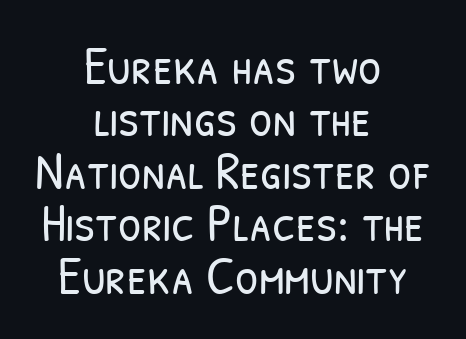
{"serif": "no", "bold": "no", "weight": "light", "width": "condensed", "stroke_contrast": "low", "x_height": "medium", "monospaced": "no", "underline": "no", "align": "center", "line_spacing": "tight", "line_spacing_ratio": 0.99, "letter_spacing": "normal", "letter_spacing_em": 0.0, "glyph_px": 53}
